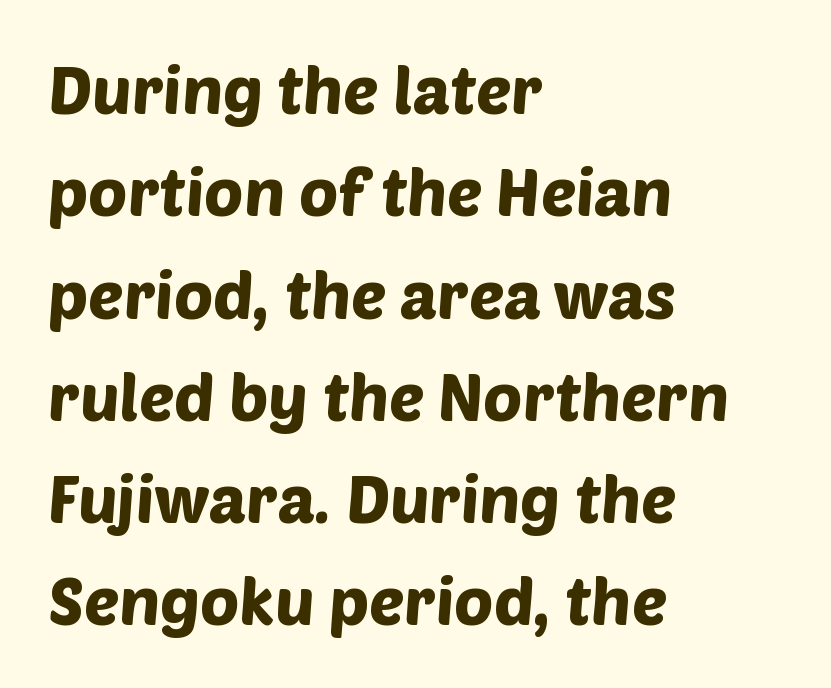
Short and long lines alike share a common starting point at left. Notice how descenders clear the ascenders below comfortably — that's standard leading. These lines are rendered in a variable-pitch font. Beneath every word, the page is bare. Does extra space separate the letters? No, they use regular spacing.
